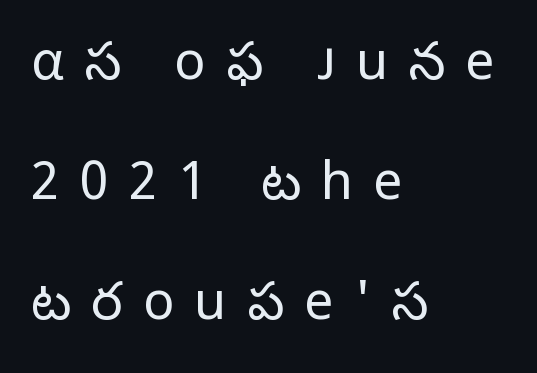
Q: Is the text bold? A: No.
Q: Is the text italic (slanted)? A: No, it is upright.
Q: Is the typeface a serif or a sans-serif typeface? A: Sans-serif.
Q: Is the text underlined? A: No.
Q: How is the paragraph aligned? A: Left-aligned.
Q: Is the spacing between letters normal or unusually wide? A: Unusually wide.
Q: Is the spacing between lines tight, normal or loose? A: Loose.
Q: Width (condensed, normal, or wide)? A: Normal.
Q: Stroke contrast? A: Low.
Q: x-height? A: Medium.
Q: Monospaced? A: No.
